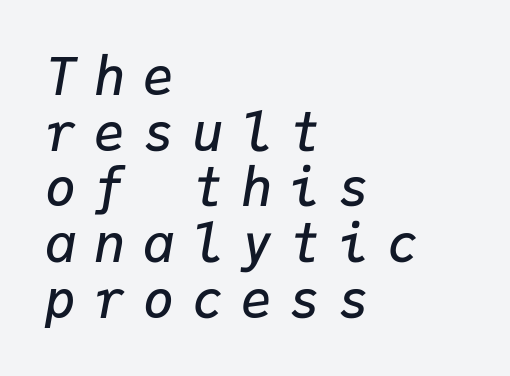
{"italic": "yes", "lean": "right", "slant_degrees": 9, "bold": "semi", "weight": "semibold", "width": "normal", "stroke_contrast": "low", "x_height": "medium", "monospaced": "yes", "underline": "no", "align": "left", "line_spacing": "tight", "line_spacing_ratio": 1.07, "letter_spacing": "wide", "letter_spacing_em": 0.34, "glyph_px": 52}
